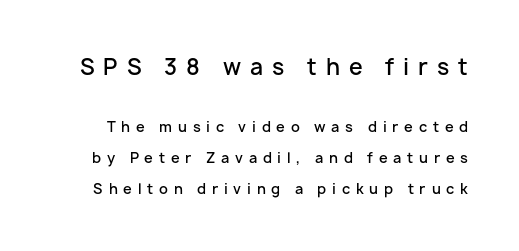
Q: Is the text bold? A: Semi-bold.
Q: Is the text italic (slanted)? A: No, it is upright.
Q: Is the text underlined? A: No.
Q: Is the spacing between letters normal or unusually wide? A: Unusually wide.
Q: Is the spacing between lines tight, normal or loose? A: Loose.
Q: Which block of text is set in a larger size, the first (top) or the second (bottom)? A: The first (top) one.
